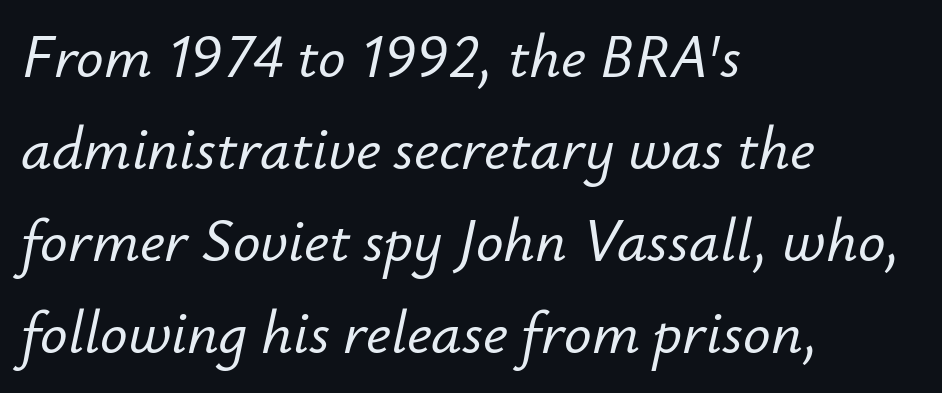
{"italic": "yes", "lean": "right", "slant_degrees": 12, "width": "normal", "stroke_contrast": "low", "x_height": "small", "monospaced": "no", "underline": "no", "align": "left", "line_spacing": "normal", "line_spacing_ratio": 1.51, "letter_spacing": "normal", "letter_spacing_em": 0.0, "glyph_px": 61}
